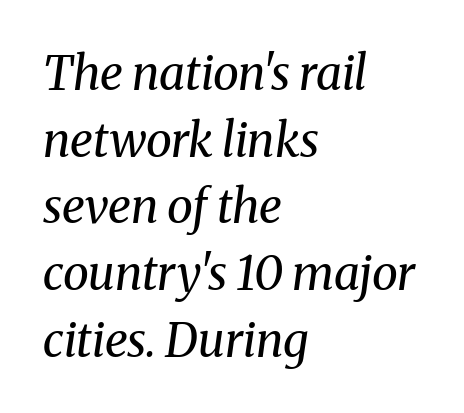
Small tapered or slab feet sit at the stroke ends, so this counts as serif. The rows are spaced the way most documents space them. Counters stay open thanks to moderate or lighter strokes. This sample has the flowing, uneven cadence of proportional lettering. These lines stack with their left ends in a neat column.
